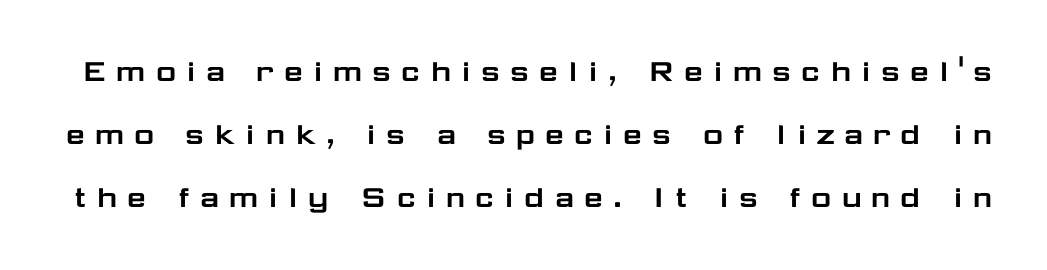
{"serif": "no", "italic": "no", "width": "wide", "stroke_contrast": "low", "x_height": "medium", "monospaced": "no", "underline": "no", "line_spacing_ratio": 1.8, "letter_spacing": "wide", "letter_spacing_em": 0.23, "glyph_px": 35}
